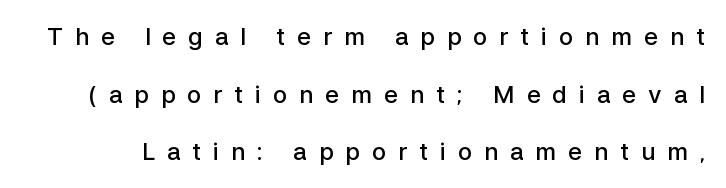
{"italic": "no", "bold": "semi", "underline": "no", "line_spacing": "loose", "line_spacing_ratio": 2.4, "letter_spacing": "wide", "letter_spacing_em": 0.49, "glyph_px": 24}
